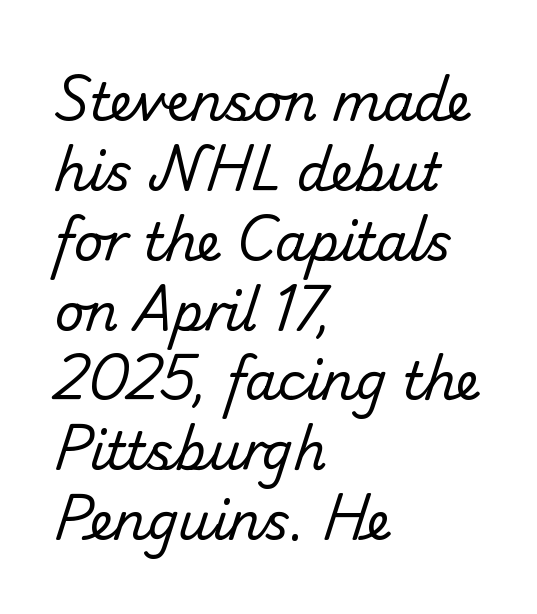
Leftover space on each line is placed entirely after the last word. Caption: face not bold, strokes unweighted. Glance below the letters and you will spot only blank space. Serif or sans? Sans — the stroke terminals are bare. A normal amount of white space separates one row of letters from the next. The passage shown is typed in a proportional face where columns would drift.
